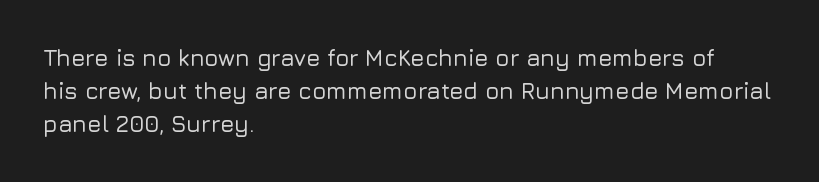
Q: Is the text italic (slanted)? A: No, it is upright.
Q: Is the text underlined? A: No.
Q: How is the paragraph aligned? A: Left-aligned.
Q: Is the spacing between letters normal or unusually wide? A: Normal.
Q: Is the spacing between lines tight, normal or loose? A: Normal.
